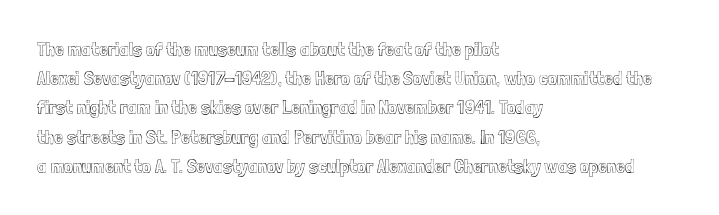
A bare baseline throughout the passage. Tracking value appears to be zero — textbook default spacing. The lettering holds an erect, upright posture throughout. The lines in this sample share a left origin and differ only in where they stop.
